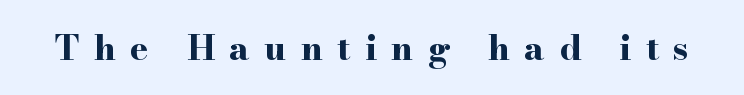
The image shows 34 px bold, wide serif type, upright; set unusually wide letter spacing (+0.43 em), not underlined; high stroke contrast and a small x-height.
